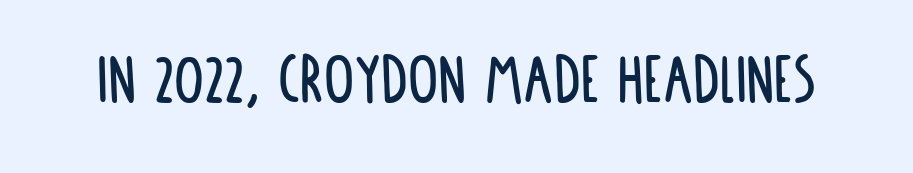
The face used here is a sans, in the tradition of grotesques and geometrics. The type sits square on the baseline with zero lean. Descender tails drop into unmarked territory. You could not count columns in this text — the font is proportionally spaced. Tracking here is standard; glyphs follow each other at the usual distance.
